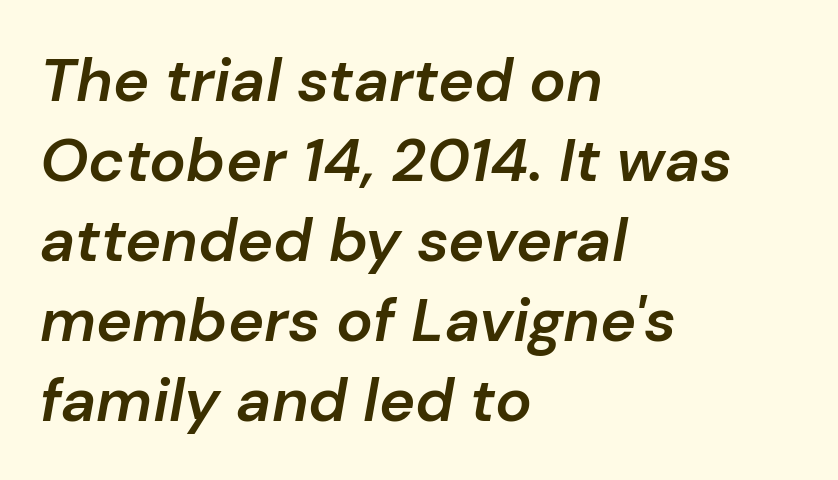
This is oblique type, the kind used for emphasis or titles. A typesetter would call this proportional, since set widths differ per character. The zone under the glyphs is completely vacant. Each line starts at the same left margin while the right side varies. A somewhat darkened texture: the type is semibold rather than bold. Successive baselines arrive at the customary interval.
